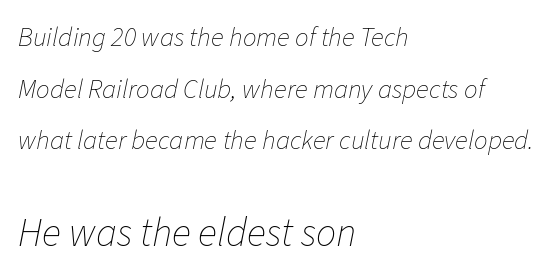
The image shows 40 px thin type, italic (leaning right); set left-aligned, loose line spacing (1.91x), normal letter spacing, not underlined; the second (bottom) block is 1.48x larger; low stroke contrast and a medium x-height.
